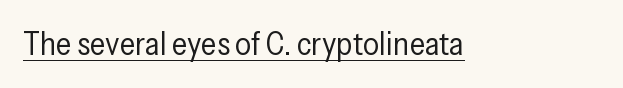
The image shows 32 px regular-weight, condensed sans-serif type, upright; set normal letter spacing, underlined; low stroke contrast and a medium x-height.
